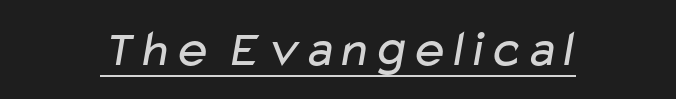
Q: Is the text bold? A: No.
Q: Is the typeface a serif or a sans-serif typeface? A: Sans-serif.
Q: Is the text underlined? A: Yes.
Q: Is the spacing between letters normal or unusually wide? A: Normal.
Q: Width (condensed, normal, or wide)? A: Wide.
Q: Stroke contrast? A: Low.
Q: x-height? A: Medium.
Q: Monospaced? A: No.
